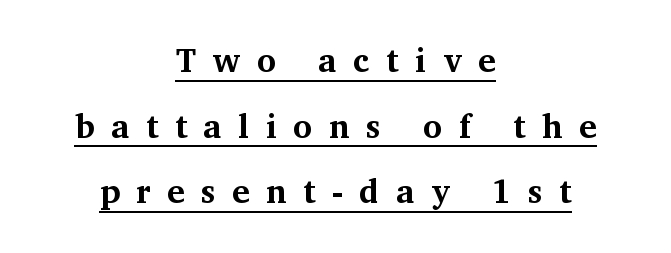
The image shows 33 px bold serif type, upright; set centered, loose line spacing (1.99x), unusually wide letter spacing (+0.5 em), underlined; medium stroke contrast and a medium x-height.
